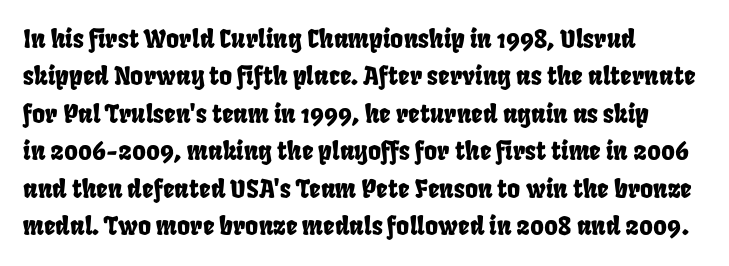
{"underline": "no", "align": "left", "line_spacing": "normal", "line_spacing_ratio": 1.5, "letter_spacing": "normal", "letter_spacing_em": 0.0, "glyph_px": 25}
